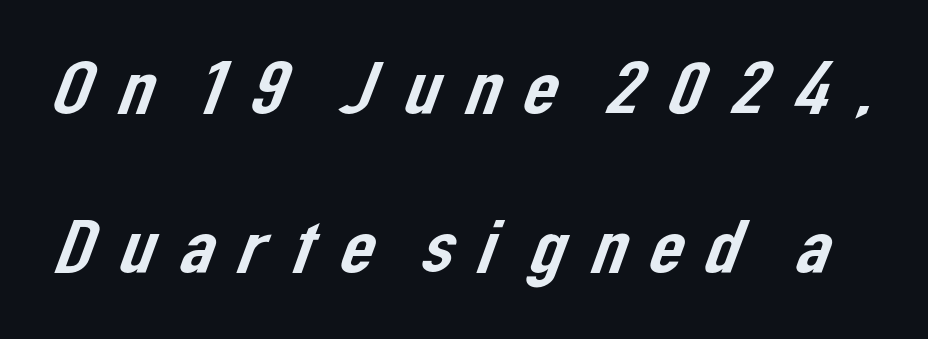
Letters rest on an invisible, unmarked baseline. In terms of letterform style, serifs are entirely absent. Is this a fixed-width face? No — the glyphs have proportional, varying widths. These lines stand farther apart than default settings would place them.
